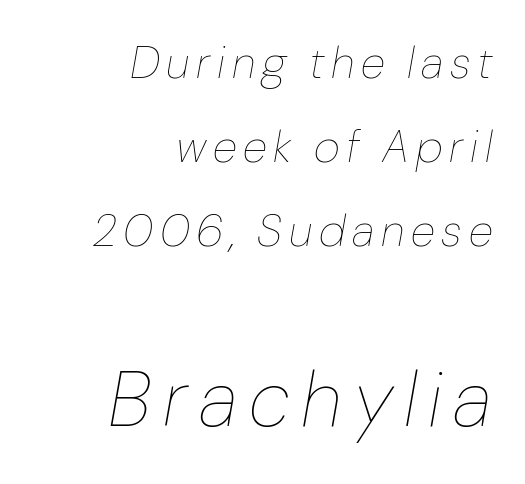
Looks like regular typesetting: each glyph gets only the width it needs. The face used here appears at its bigger size in the lower chunk. A flush-right, rag-left setting is used for this passage. An italicized treatment has been applied to the whole sample. Decoration check: the copy has no underline. No extra ink here — the face is not bold.
